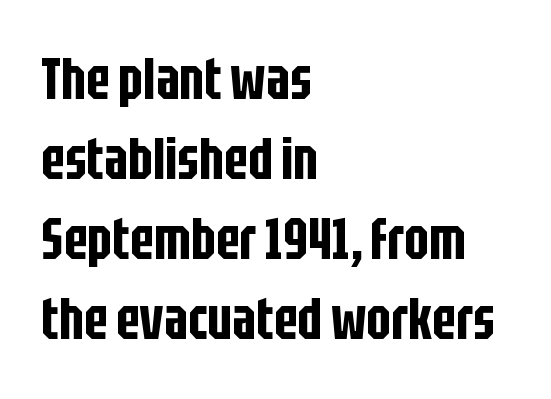
Anything drawn beneath the words? Only blank space. How would I describe the line gaps? Plain and ordinary. Proportional: the letters do not fall into vertical columns. Line beginnings align vertically; line endings do not.
